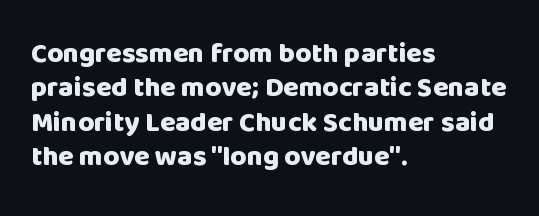
The image shows 28 px heavy sans-serif type, upright; set left-aligned, line spacing 1.23x, normal letter spacing, not underlined; low stroke contrast and a large x-height.
